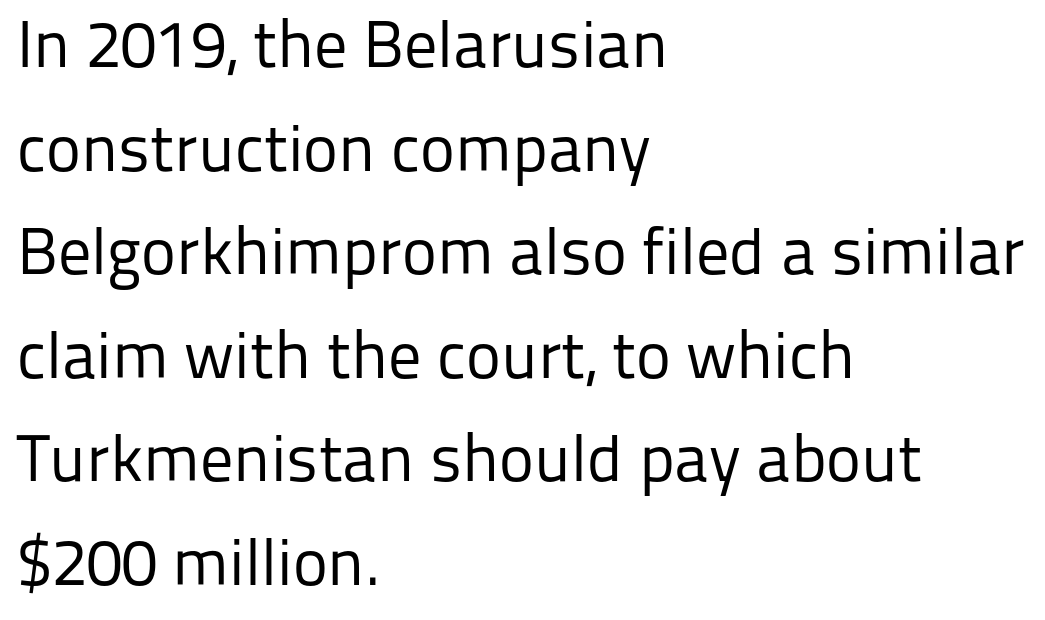
A bare baseline throughout the passage. The designer went with a sans here, leaving each stem footless. The letters advance in unequal steps, a hallmark of proportional type. A light-to-regular cut is what we see here. Italic? Not at all — the glyphs are vertical. The passage shown has conventional tracking throughout.
